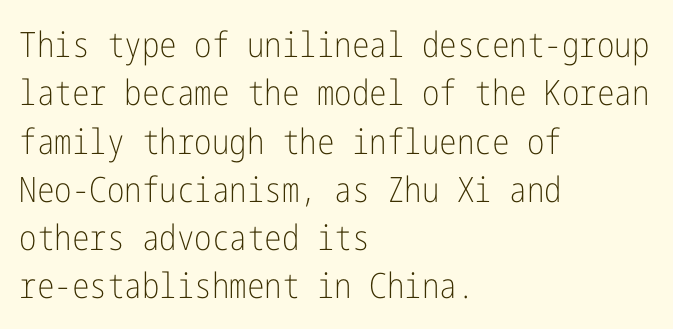
The image shows 35 px light, condensed sans-serif type, upright; set left-aligned, normal line spacing (1.38x), normal letter spacing, not underlined; low stroke contrast and a medium x-height.
